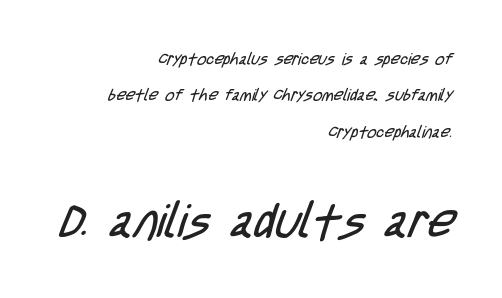
Beneath every word, the page is bare. Typographically, this falls in the sans-serif category. Default kerning and tracking; the words read as compact shapes. The weight tops out at a normal text grade.
